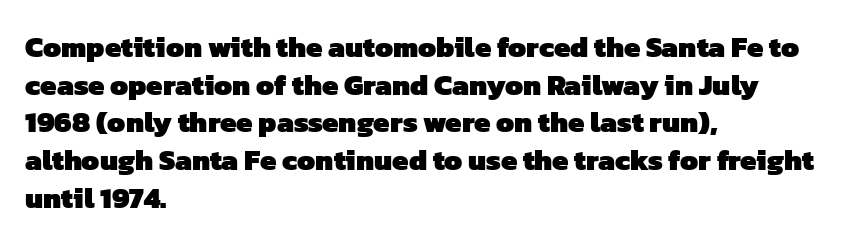
Summary of weight: heavy, a full bold. Horizontal alignment here is leftward, the default for most running prose. The rendering uses a moderate line-height, typical for paragraphs. How are the letters spaced? Ordinarily, with no added tracking. The space beneath each line is pristine and unruled. Each letter keeps its own natural width here, so spacing adapts to shape.
